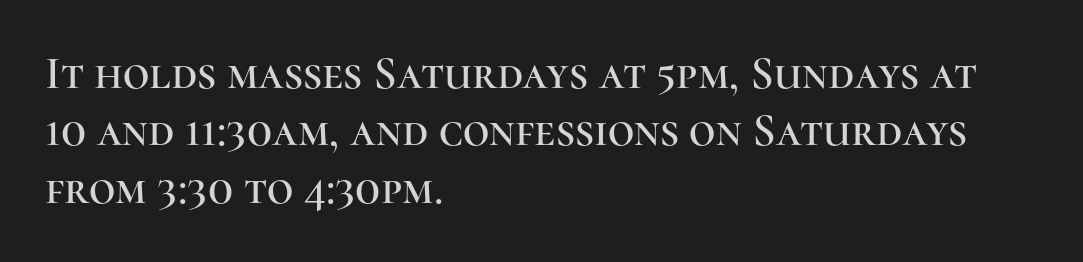
The image shows 46 px serif type, upright; set left-aligned, normal line spacing (1.25x), normal letter spacing, not underlined; high stroke contrast and a medium x-height.
